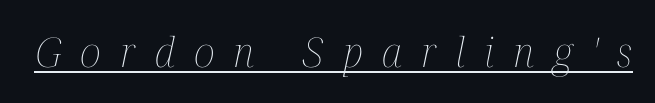
The image shows 41 px thin, condensed type, italic (leaning right); set unusually wide letter spacing (+0.47 em), underlined; medium stroke contrast and a medium x-height.
